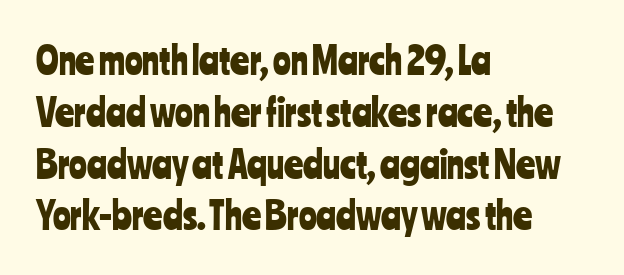
The image shows 37 px condensed sans-serif type, upright; set left-aligned, normal line spacing (1.4x), normal letter spacing, not underlined; low stroke contrast and a medium x-height.
